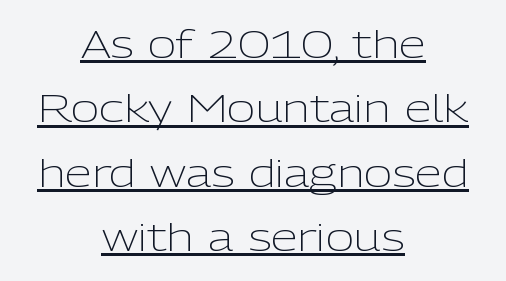
The image shows 39 px light sans-serif type, upright; set centered, normal line spacing (1.65x), normal letter spacing, underlined; low stroke contrast and a medium x-height.
